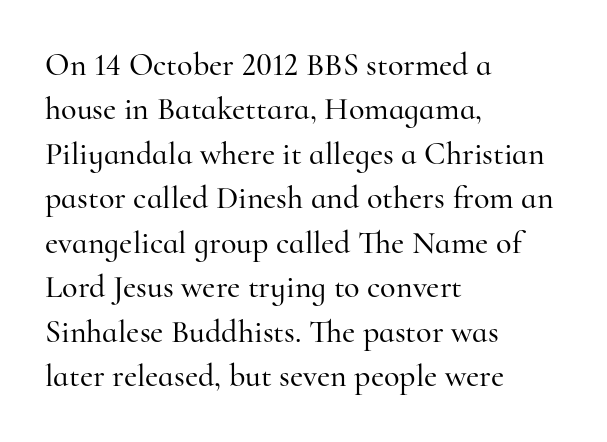
Q: Is the text italic (slanted)? A: No, it is upright.
Q: Is the typeface a serif or a sans-serif typeface? A: Serif.
Q: Is the text underlined? A: No.
Q: How is the paragraph aligned? A: Left-aligned.
Q: Is the spacing between letters normal or unusually wide? A: Normal.
Q: Is the spacing between lines tight, normal or loose? A: Normal.
Q: Width (condensed, normal, or wide)? A: Normal.
Q: Stroke contrast? A: High.
Q: x-height? A: Small.
Q: Monospaced? A: No.
